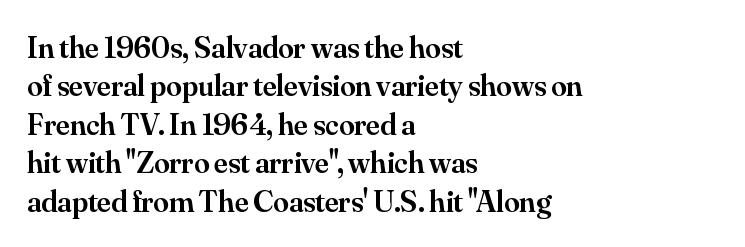
Q: Is the text bold? A: Semi-bold.
Q: Is the text italic (slanted)? A: No, it is upright.
Q: Is the typeface a serif or a sans-serif typeface? A: Serif.
Q: Is the text underlined? A: No.
Q: How is the paragraph aligned? A: Left-aligned.
Q: Is the spacing between letters normal or unusually wide? A: Normal.
Q: Width (condensed, normal, or wide)? A: Normal.
Q: Stroke contrast? A: Medium.
Q: x-height? A: Small.
Q: Monospaced? A: No.
